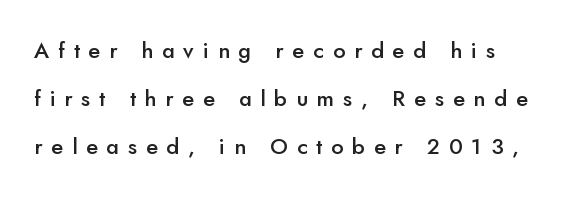
Firm but not heavy-handed strokes: this text is semibold. How would I describe the line gaps? Wide and relaxed. Lines of text with bare space underneath. Does extra space separate the letters? Yes, quite a lot of it. The lettering stays uniformly vertical, giving the passage a roman look.
